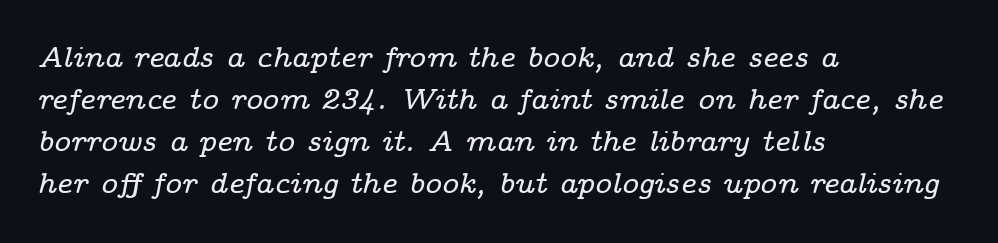
{"serif": "yes", "italic": "yes", "lean": "right", "slant_degrees": 14, "width": "wide", "stroke_contrast": "low", "x_height": "medium", "monospaced": "no", "underline": "no", "align": "left", "line_spacing": "normal", "line_spacing_ratio": 1.45, "letter_spacing": "normal", "letter_spacing_em": 0.0, "glyph_px": 29}
